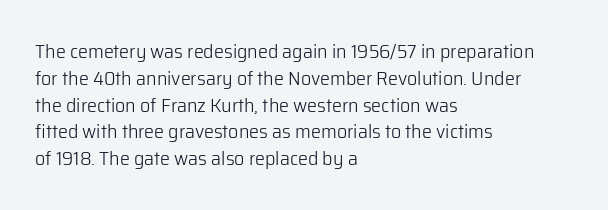
{"italic": "no", "bold": "no", "underline": "no", "align": "left", "line_spacing": "normal", "line_spacing_ratio": 1.34, "letter_spacing": "normal", "letter_spacing_em": 0.0, "glyph_px": 20}
